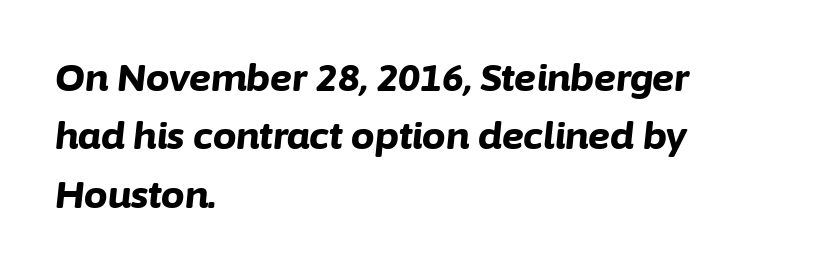
{"italic": "yes", "lean": "right", "slant_degrees": 6, "bold": "yes", "weight": "bold", "width": "normal", "stroke_contrast": "low", "x_height": "medium", "monospaced": "no", "underline": "no", "align": "left", "line_spacing": "normal", "line_spacing_ratio": 1.58, "letter_spacing": "normal", "letter_spacing_em": 0.0, "glyph_px": 37}
